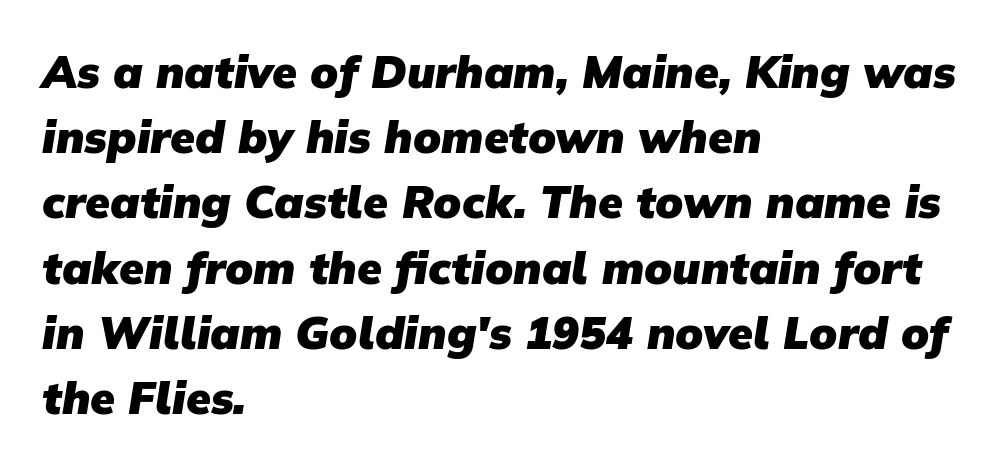
Q: Is the text bold? A: Yes.
Q: Is the typeface a serif or a sans-serif typeface? A: Sans-serif.
Q: Is the text underlined? A: No.
Q: How is the paragraph aligned? A: Left-aligned.
Q: Is the spacing between letters normal or unusually wide? A: Normal.
Q: Is the spacing between lines tight, normal or loose? A: Normal.
Q: Width (condensed, normal, or wide)? A: Normal.
Q: Stroke contrast? A: Low.
Q: x-height? A: Medium.
Q: Monospaced? A: No.
